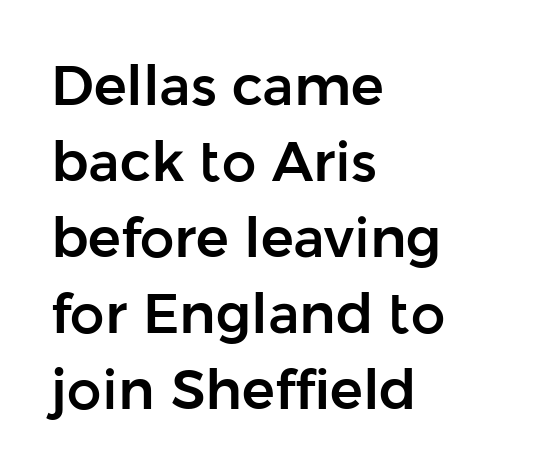
{"serif": "no", "italic": "no", "width": "normal", "stroke_contrast": "low", "x_height": "medium", "monospaced": "no", "underline": "no", "align": "left", "line_spacing": "normal", "line_spacing_ratio": 1.38, "letter_spacing": "normal", "letter_spacing_em": 0.0, "glyph_px": 55}
